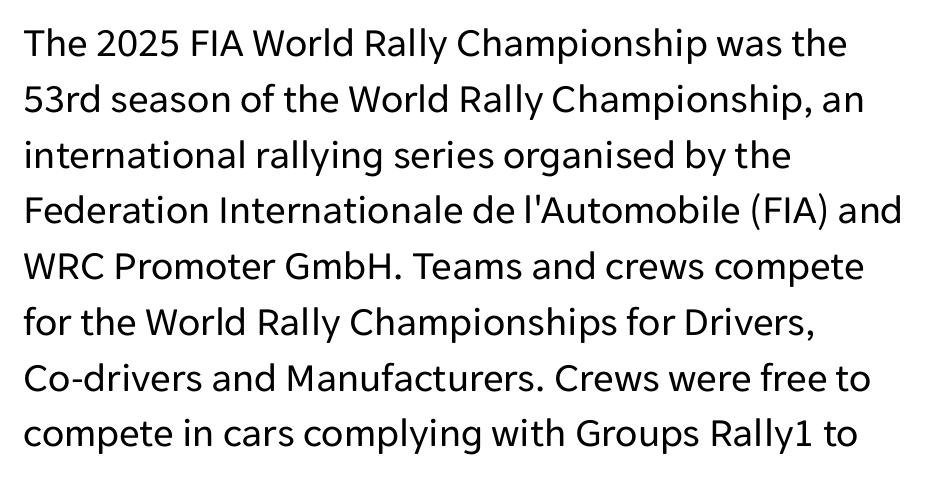
When letters stand straight like this, we call the style roman or upright. The letterforms sit at book weight or below. Note the varied advance widths — an 'i' is clearly narrower than an 'm'. The lines sit at an ordinary, default distance from one another.
